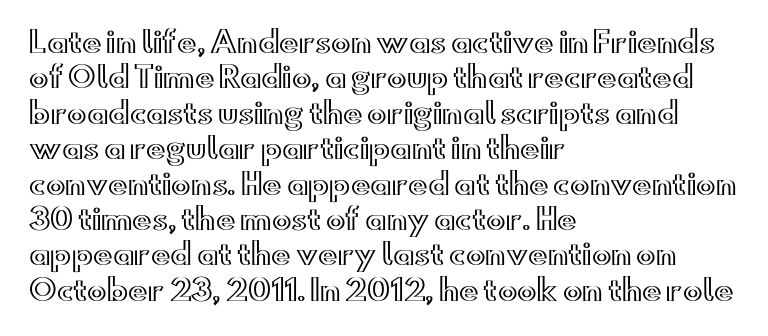
The image shows 29 px wide type, upright; set left-aligned, line spacing 1.22x, normal letter spacing, not underlined; a small x-height.
